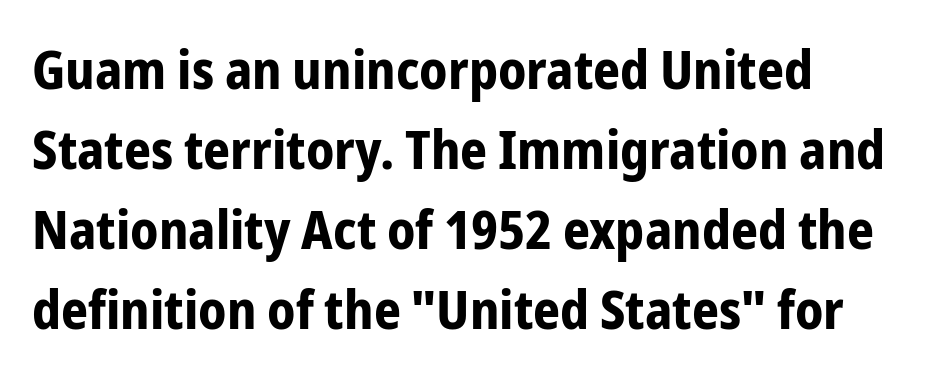
The image shows 53 px bold, condensed sans-serif type, upright; set normal line spacing (1.51x), normal letter spacing, not underlined; low stroke contrast and a medium x-height.
